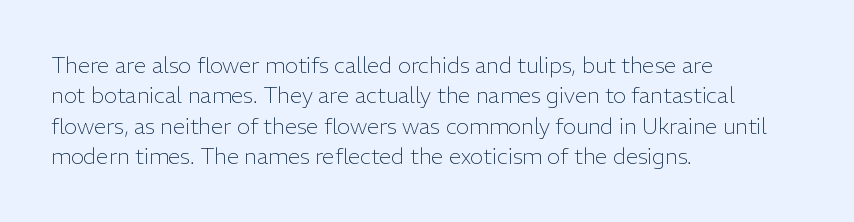
{"italic": "no", "bold": "no", "underline": "no", "align": "left", "line_spacing": "normal", "line_spacing_ratio": 1.38, "letter_spacing": "normal", "letter_spacing_em": 0.0, "glyph_px": 22}
